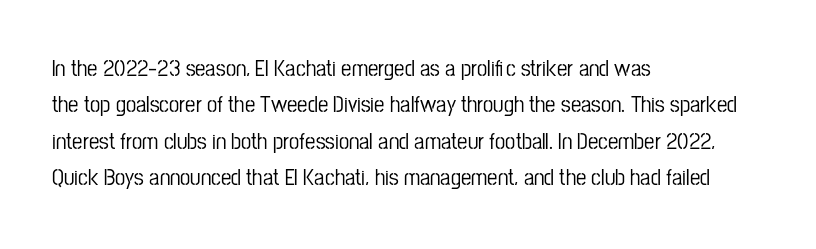
{"italic": "no", "underline": "no", "align": "left", "line_spacing": "normal", "line_spacing_ratio": 1.58, "letter_spacing": "normal", "letter_spacing_em": 0.0, "glyph_px": 23}
